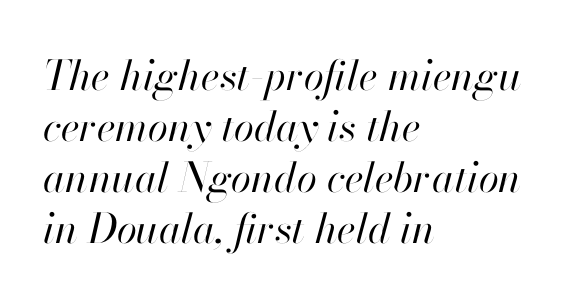
Default kerning and tracking; the words read as compact shapes. Glance below the letters and you will spot only blank space. The weight tops out at a normal text grade. Spacing verdict: proportional, widths tailored to each character.
